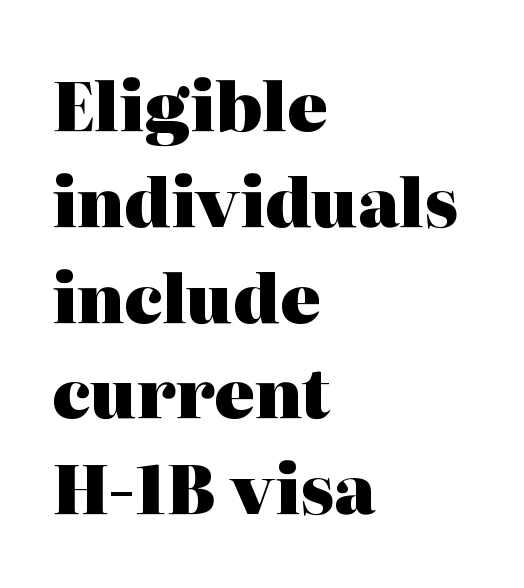
{"serif": "yes", "italic": "no", "bold": "yes", "weight": "heavy", "width": "normal", "stroke_contrast": "high", "x_height": "medium", "monospaced": "no", "underline": "no", "align": "left", "line_spacing": "normal", "line_spacing_ratio": 1.43, "letter_spacing": "normal", "letter_spacing_em": 0.0, "glyph_px": 67}
